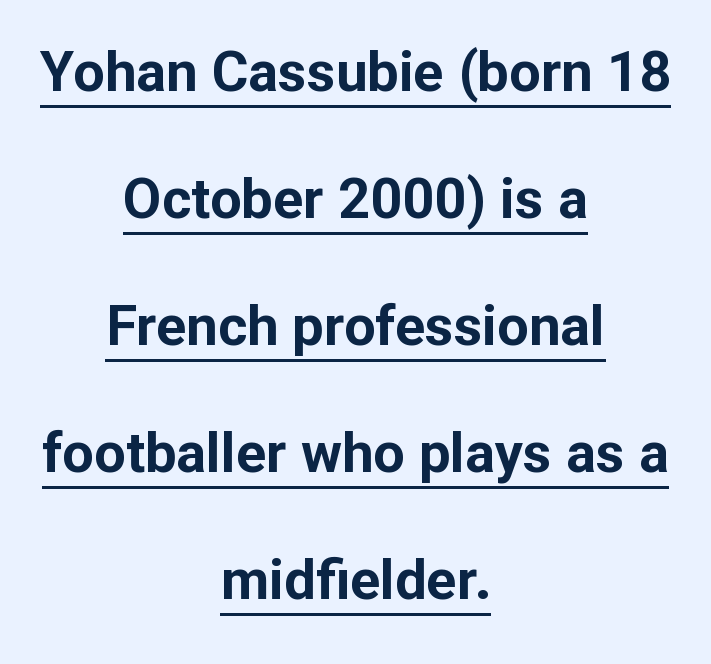
A great deal of white space separates one row of letters from the next. Does the lettering tilt? It doesn't — this is upright. Underline: present. Serif or sans? Sans — the stroke terminals are bare. This rendering leaves character spacing at its baseline value. Varying glyph widths throughout — classic text-font behaviour.
